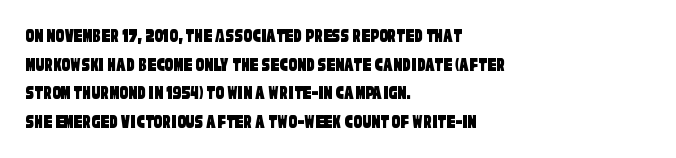
The image shows 21 px text type; set left-aligned, normal line spacing (1.36x), normal letter spacing, not underlined.
